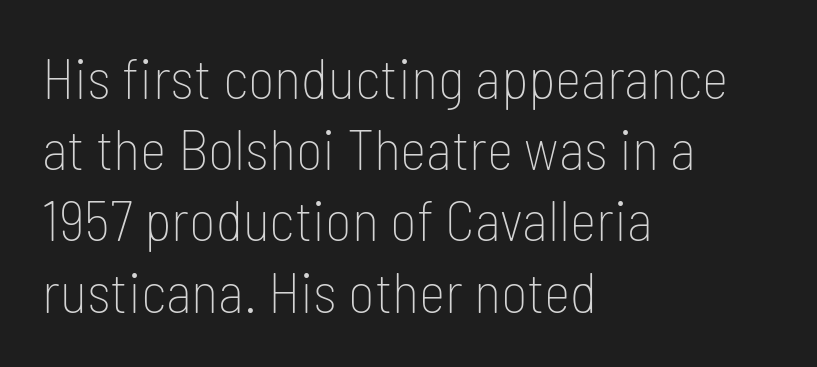
{"serif": "no", "italic": "no", "bold": "no", "weight": "thin", "width": "condensed", "stroke_contrast": "low", "x_height": "medium", "monospaced": "no", "underline": "no", "align": "left", "line_spacing": "normal", "line_spacing_ratio": 1.25, "letter_spacing": "normal", "letter_spacing_em": 0.0, "glyph_px": 57}
